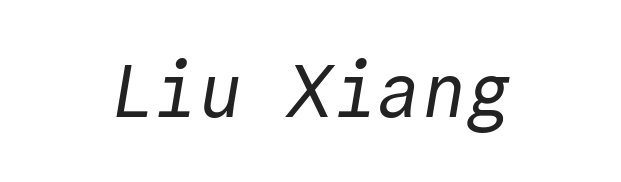
Q: Is the text bold? A: No.
Q: Is the typeface a serif or a sans-serif typeface? A: Sans-serif.
Q: Is the text underlined? A: No.
Q: Is the spacing between letters normal or unusually wide? A: Normal.
Q: Width (condensed, normal, or wide)? A: Normal.
Q: x-height? A: Medium.
Q: Monospaced? A: Yes.
